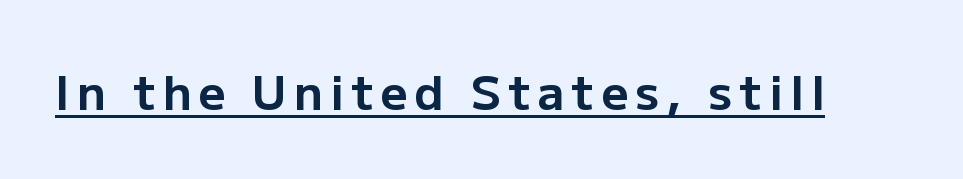
The letters advance in unequal steps, a hallmark of proportional type. This is the regular roman posture of the typeface. The strokes are fattened all the way to bold. The rendering shows plain stroke endings on the letterforms — a sans-serif design. The face used here appears with an underline applied.
